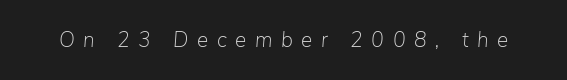
Underlining? Definitely not there. Glyph-to-glyph distance is far greater than everyday printed text. The font is comparable to plain body text, perhaps lighter. The axis of the letterforms is tilted away from vertical.
